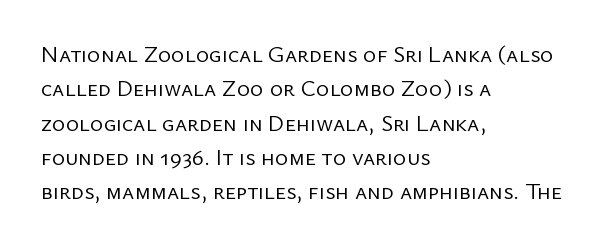
The vertical gap from one line to the next is medium. These lines were composed using upright roman letters. Horizontal alignment here is leftward, the default for most running prose. The gaps between neighbouring characters are ordinary and unremarkable. Weight: regular or lighter.
